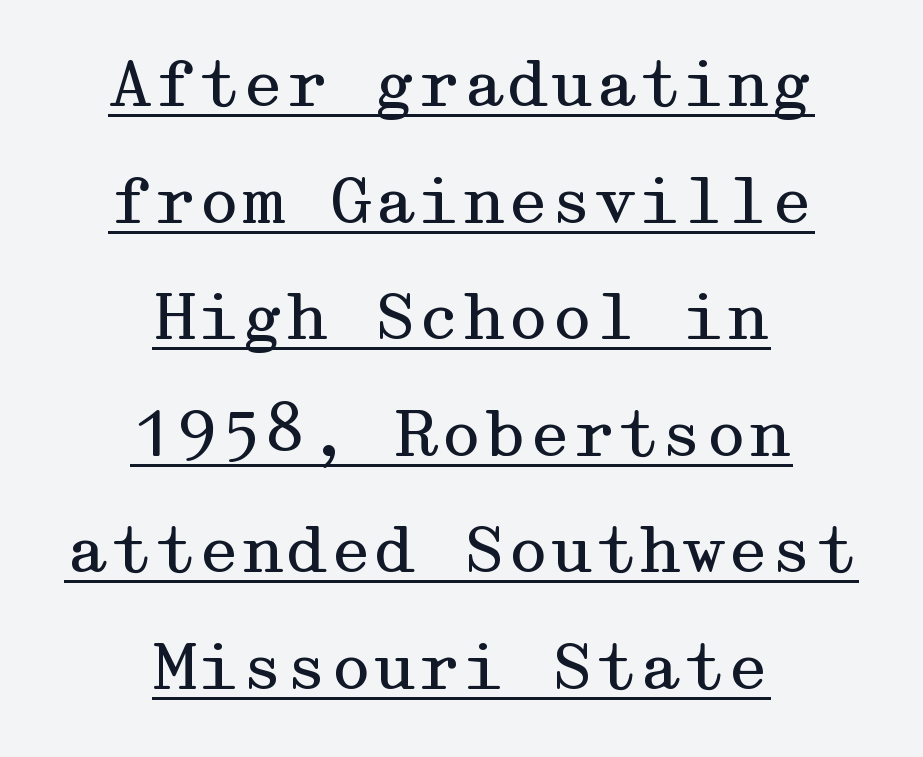
Q: Is the text bold? A: No.
Q: Is the text italic (slanted)? A: No, it is upright.
Q: Is the typeface a serif or a sans-serif typeface? A: Serif.
Q: Is the text underlined? A: Yes.
Q: How is the paragraph aligned? A: Centered.
Q: Is the spacing between letters normal or unusually wide? A: Normal.
Q: Width (condensed, normal, or wide)? A: Wide.
Q: Stroke contrast? A: Medium.
Q: x-height? A: Medium.
